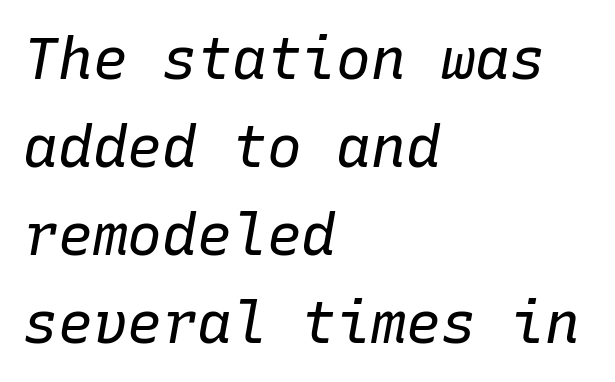
Q: Is the text bold? A: No.
Q: Is the text italic (slanted)? A: Yes, it leans right by about 10 degrees.
Q: Is the text underlined? A: No.
Q: How is the paragraph aligned? A: Left-aligned.
Q: Is the spacing between letters normal or unusually wide? A: Normal.
Q: Is the spacing between lines tight, normal or loose? A: Normal.
Q: Width (condensed, normal, or wide)? A: Normal.
Q: Stroke contrast? A: Low.
Q: x-height? A: Medium.
Q: Monospaced? A: Yes.
